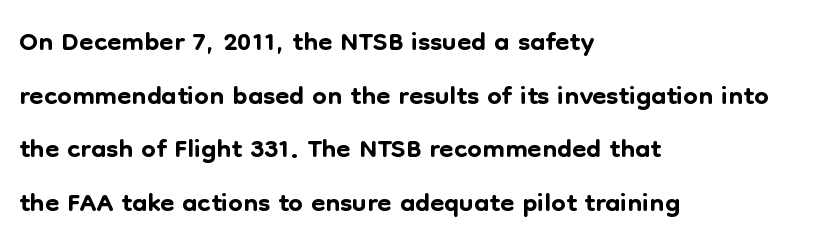
The letters advance in unequal steps, a hallmark of proportional type. The lines in this sample share a left origin and differ only in where they stop. Vertical strokes here are truly vertical. The lines sit at an ordinary, default distance from one another.
